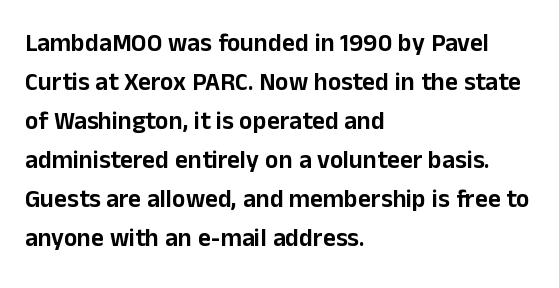
The horizontal fit of the characters is conventional and even. The passage shown stacks its lines at a standard gap. The letters stand straight up with perfectly vertical stems. Descender tails drop into unmarked territory. Is the block centered? No — it sits flush against the left margin.
